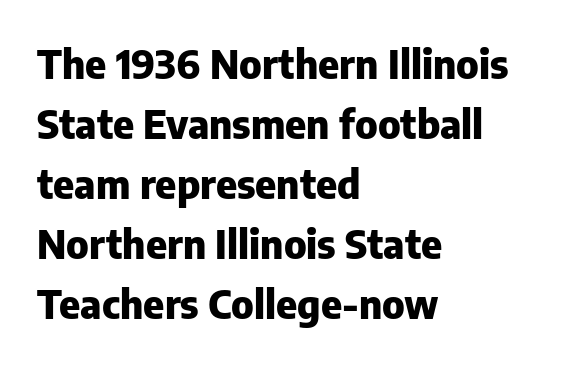
The image shows 40 px heavy sans-serif type, upright; set left-aligned, normal line spacing (1.5x), normal letter spacing, not underlined; low stroke contrast and a medium x-height.
